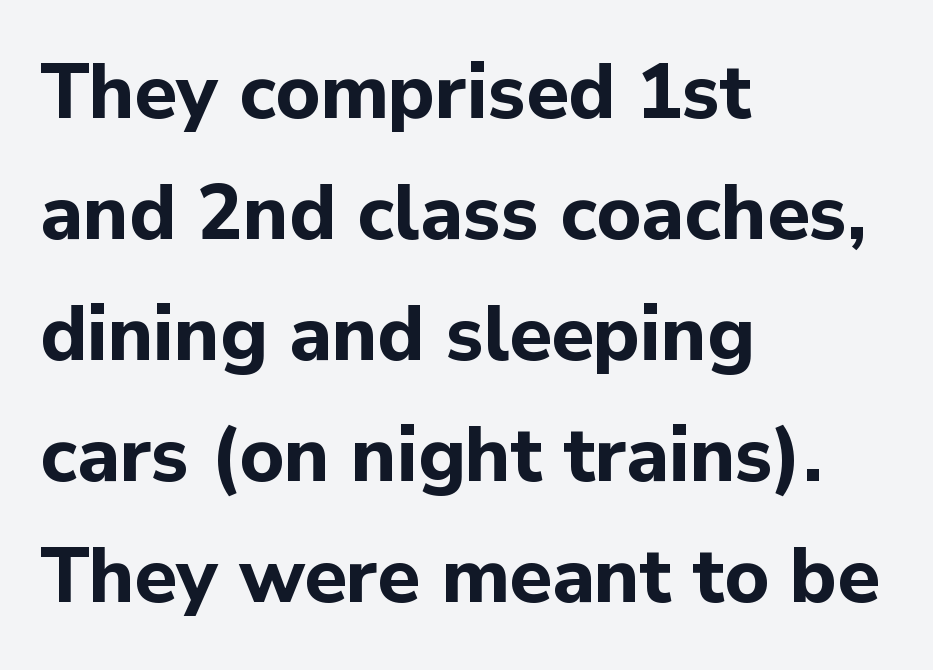
Q: Is the text bold? A: Yes.
Q: Is the text italic (slanted)? A: No, it is upright.
Q: Is the typeface a serif or a sans-serif typeface? A: Sans-serif.
Q: Is the text underlined? A: No.
Q: How is the paragraph aligned? A: Left-aligned.
Q: Is the spacing between letters normal or unusually wide? A: Normal.
Q: Is the spacing between lines tight, normal or loose? A: Normal.
Q: Width (condensed, normal, or wide)? A: Normal.
Q: Stroke contrast? A: Low.
Q: x-height? A: Medium.
Q: Monospaced? A: No.
